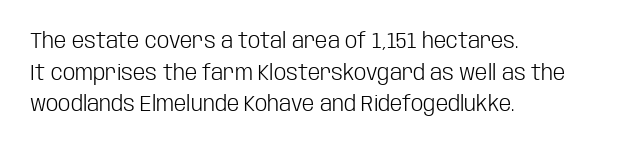
{"italic": "no", "bold": "no", "underline": "no", "align": "left", "line_spacing": "normal", "line_spacing_ratio": 1.44, "letter_spacing": "normal", "letter_spacing_em": 0.0, "glyph_px": 22}
